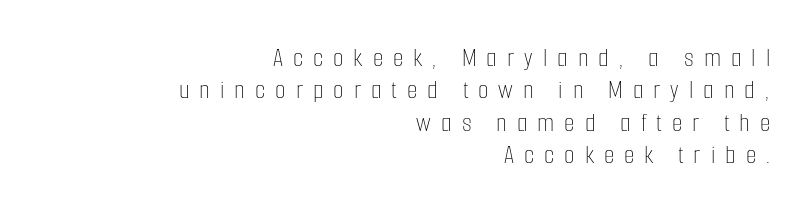
Q: Is the text bold? A: No.
Q: Is the text italic (slanted)? A: No, it is upright.
Q: Is the text underlined? A: No.
Q: How is the paragraph aligned? A: Right-aligned.
Q: Is the spacing between letters normal or unusually wide? A: Unusually wide.
